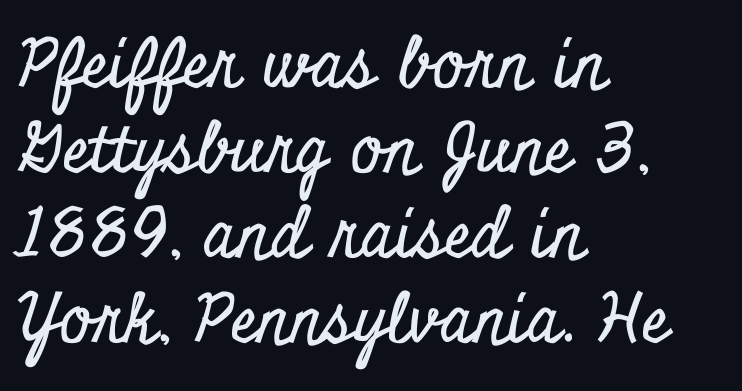
{"serif": "yes", "width": "condensed", "stroke_contrast": "low", "x_height": "small", "monospaced": "no", "underline": "no", "align": "left", "line_spacing": "normal", "line_spacing_ratio": 1.25, "letter_spacing": "normal", "letter_spacing_em": 0.0, "glyph_px": 68}
